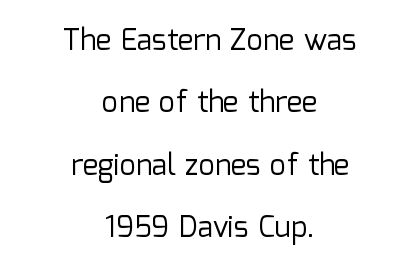
The image shows 29 px regular-weight sans-serif type, upright; set centered, loose line spacing (2.15x), normal letter spacing, not underlined; low stroke contrast and a medium x-height.
